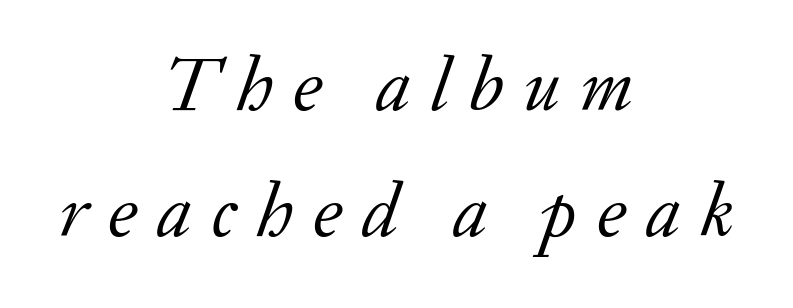
{"serif": "yes", "italic": "yes", "lean": "right", "slant_degrees": 20, "bold": "no", "weight": "regular", "width": "normal", "stroke_contrast": "low", "x_height": "small", "monospaced": "no", "underline": "no", "align": "center", "line_spacing": "normal", "line_spacing_ratio": 1.66, "letter_spacing": "wide", "letter_spacing_em": 0.26, "glyph_px": 76}
